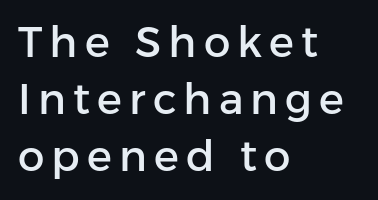
The strip under each line holds only bare page. Check where the strokes stop: nothing finishes them off — pure sans. Whoever set this chose a conventional vertical rhythm. Here the designer chose a conventional face with non-uniform glyph widths.
